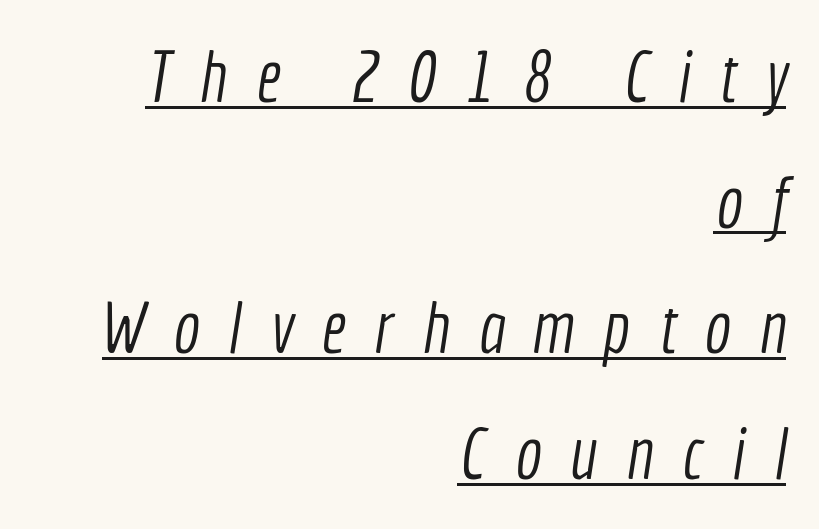
The image shows 71 px light, condensed sans-serif type; set right-aligned, line spacing 1.77x, unusually wide letter spacing (+0.4 em), underlined; a medium x-height.
